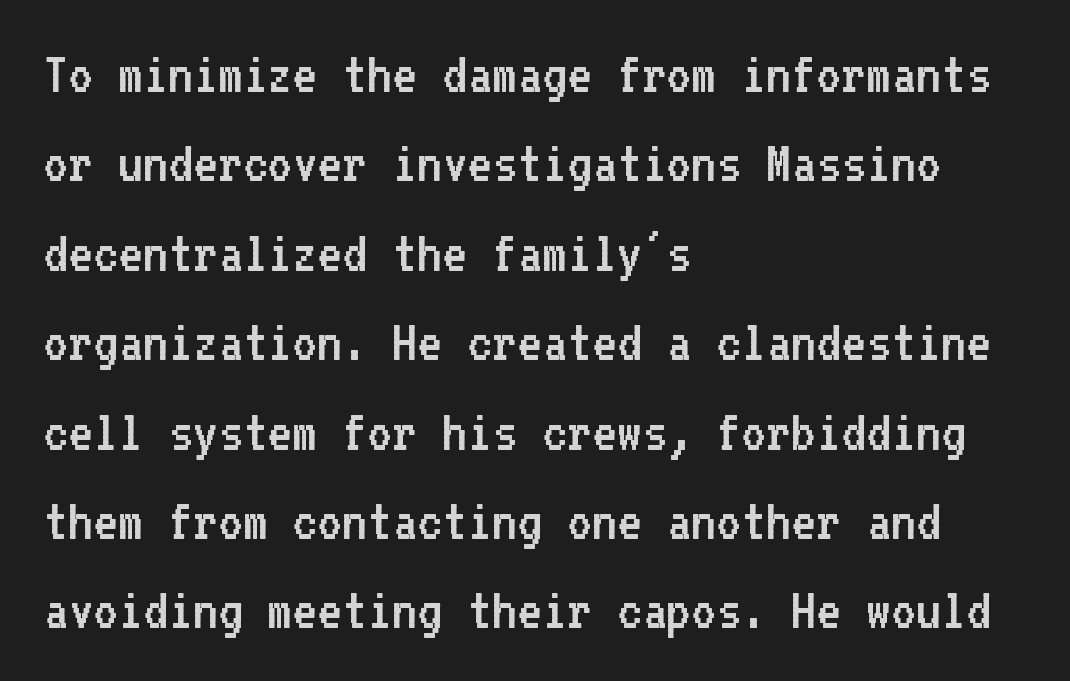
The image shows 60 px regular-weight sans-serif type, upright, monospaced; set left-aligned, normal line spacing (1.49x), normal letter spacing, not underlined; low stroke contrast and a medium x-height.
